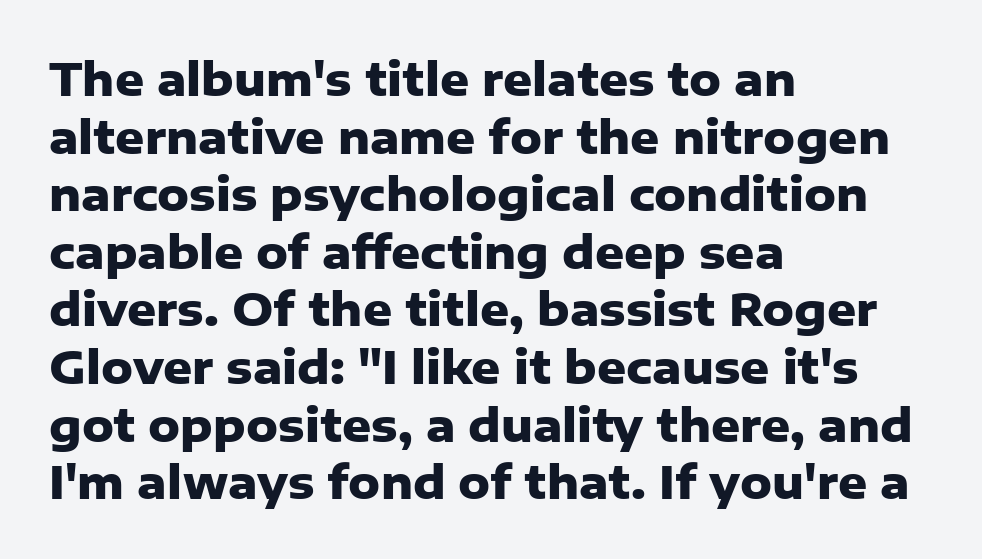
Q: Is the text bold? A: Yes.
Q: Is the text italic (slanted)? A: No, it is upright.
Q: Is the typeface a serif or a sans-serif typeface? A: Sans-serif.
Q: Is the text underlined? A: No.
Q: How is the paragraph aligned? A: Left-aligned.
Q: Is the spacing between letters normal or unusually wide? A: Normal.
Q: Is the spacing between lines tight, normal or loose? A: Normal.
Q: Width (condensed, normal, or wide)? A: Normal.
Q: Stroke contrast? A: Low.
Q: x-height? A: Medium.
Q: Monospaced? A: No.
